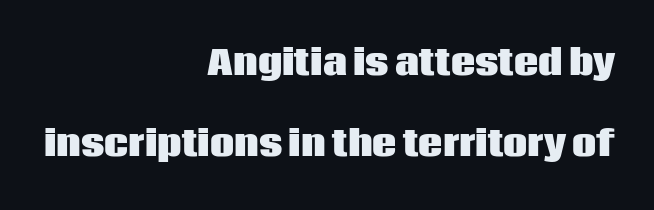
Q: Is the text bold? A: Yes.
Q: Is the text italic (slanted)? A: No, it is upright.
Q: Is the typeface a serif or a sans-serif typeface? A: Sans-serif.
Q: Is the text underlined? A: No.
Q: How is the paragraph aligned? A: Right-aligned.
Q: Is the spacing between letters normal or unusually wide? A: Normal.
Q: Is the spacing between lines tight, normal or loose? A: Loose.
Q: Width (condensed, normal, or wide)? A: Normal.
Q: Stroke contrast? A: Low.
Q: x-height? A: Large.
Q: Monospaced? A: No.
